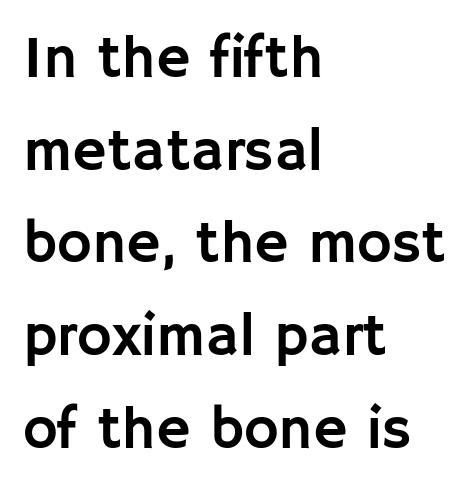
The image shows 59 px sans-serif type, upright; set left-aligned, normal line spacing (1.57x), normal letter spacing, not underlined; low stroke contrast and a large x-height.
